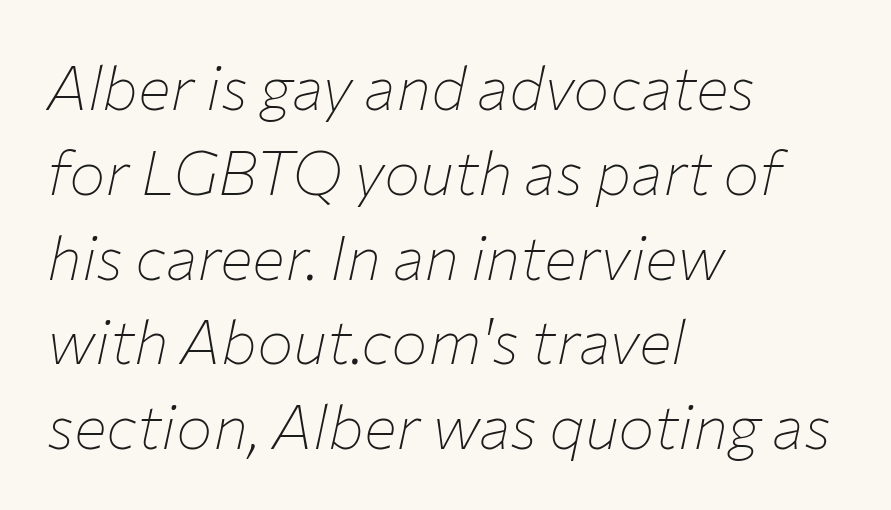
{"italic": "yes", "lean": "right", "slant_degrees": 12, "bold": "no", "weight": "thin", "width": "normal", "stroke_contrast": "low", "x_height": "medium", "monospaced": "no", "underline": "no", "align": "left", "line_spacing": "normal", "line_spacing_ratio": 1.39, "letter_spacing": "normal", "letter_spacing_em": 0.0, "glyph_px": 61}
